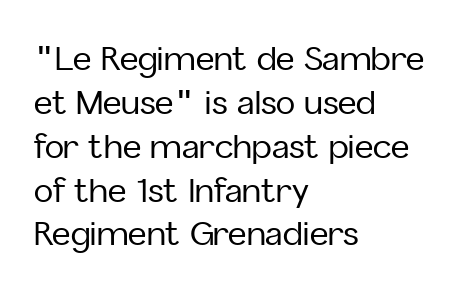
The image shows 32 px sans-serif type, upright; set left-aligned, normal line spacing (1.37x), normal letter spacing, not underlined; low stroke contrast and a medium x-height.
